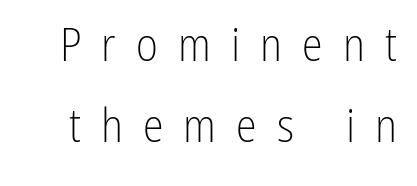
{"serif": "no", "italic": "no", "bold": "no", "weight": "light", "width": "condensed", "stroke_contrast": "low", "x_height": "medium", "monospaced": "no", "underline": "no", "line_spacing_ratio": 1.73, "letter_spacing": "wide", "letter_spacing_em": 0.43, "glyph_px": 47}
